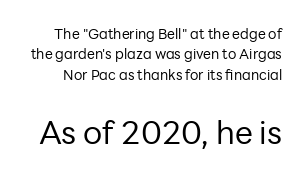
Q: Is the text bold? A: No.
Q: Is the text italic (slanted)? A: No, it is upright.
Q: Is the typeface a serif or a sans-serif typeface? A: Sans-serif.
Q: Is the text underlined? A: No.
Q: Is the spacing between letters normal or unusually wide? A: Normal.
Q: Is the spacing between lines tight, normal or loose? A: Normal.
Q: Which block of text is set in a larger size, the first (top) or the second (bottom)? A: The second (bottom) one.
Q: Width (condensed, normal, or wide)? A: Normal.
Q: Stroke contrast? A: Low.
Q: x-height? A: Medium.
Q: Monospaced? A: No.
